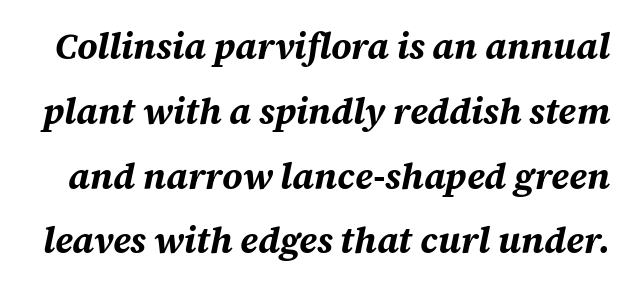
{"italic": "yes", "lean": "right", "slant_degrees": 12, "bold": "yes", "weight": "bold", "width": "normal", "stroke_contrast": "medium", "x_height": "large", "monospaced": "no", "underline": "no", "line_spacing_ratio": 1.8, "letter_spacing": "normal", "letter_spacing_em": 0.0, "glyph_px": 36}
